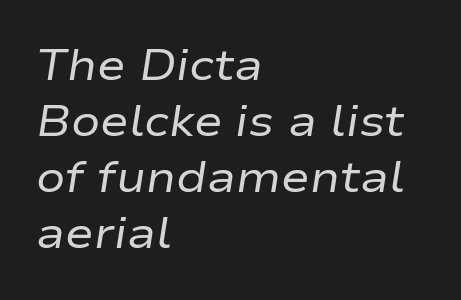
{"italic": "yes", "lean": "right", "slant_degrees": 9, "bold": "no", "weight": "regular", "width": "wide", "stroke_contrast": "low", "x_height": "medium", "monospaced": "no", "underline": "no", "align": "left", "line_spacing": "normal", "line_spacing_ratio": 1.3, "letter_spacing": "normal", "letter_spacing_em": 0.0, "glyph_px": 43}
